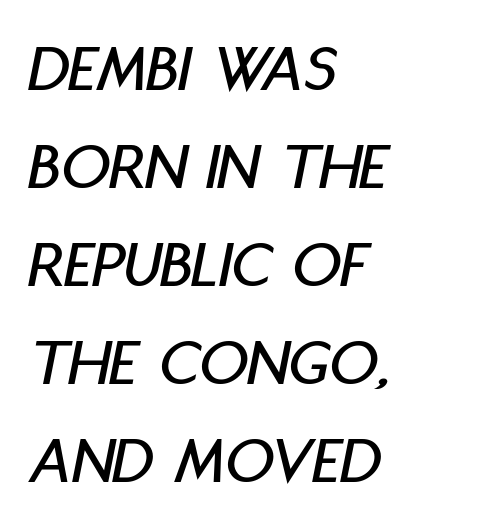
Q: Is the text italic (slanted)? A: Yes, it leans right by about 11 degrees.
Q: Is the text underlined? A: No.
Q: How is the paragraph aligned? A: Left-aligned.
Q: Is the spacing between letters normal or unusually wide? A: Normal.
Q: Is the spacing between lines tight, normal or loose? A: Normal.
Q: Width (condensed, normal, or wide)? A: Condensed.
Q: Stroke contrast? A: Low.
Q: x-height? A: Large.
Q: Monospaced? A: No.
